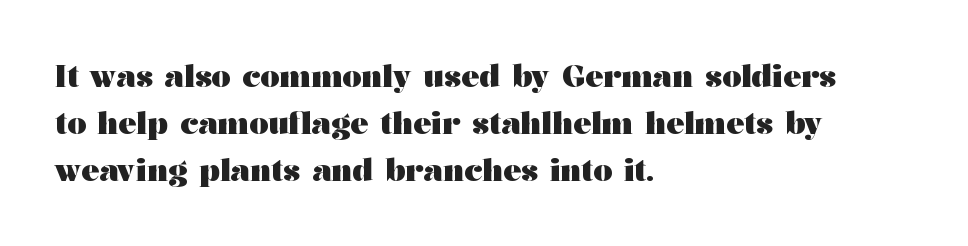
The tracking reads as untouched default to a designer's eye. Just letters on the line, the space beneath them empty. In terms of leading, this rendering sits right in the middle. The setting favours the left margin, as ordinary paragraphs usually do. Posture: upright roman. The letters advance in unequal steps, a hallmark of proportional type.
